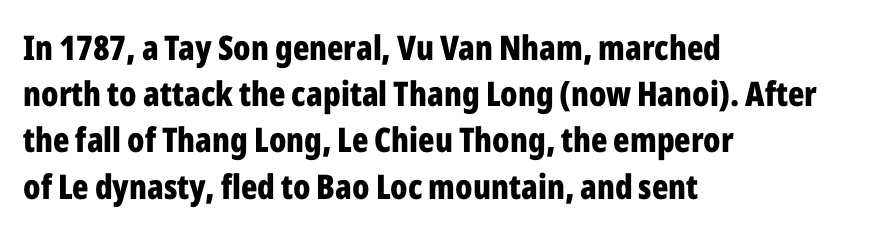
The designer went with a sans here, leaving each stem footless. The ragged edge is on the right, which tells us the setting is flush left. A typesetter would call this proportional, since set widths differ per character. What stands out about the letter spacing? Nothing — it is the standard amount.
